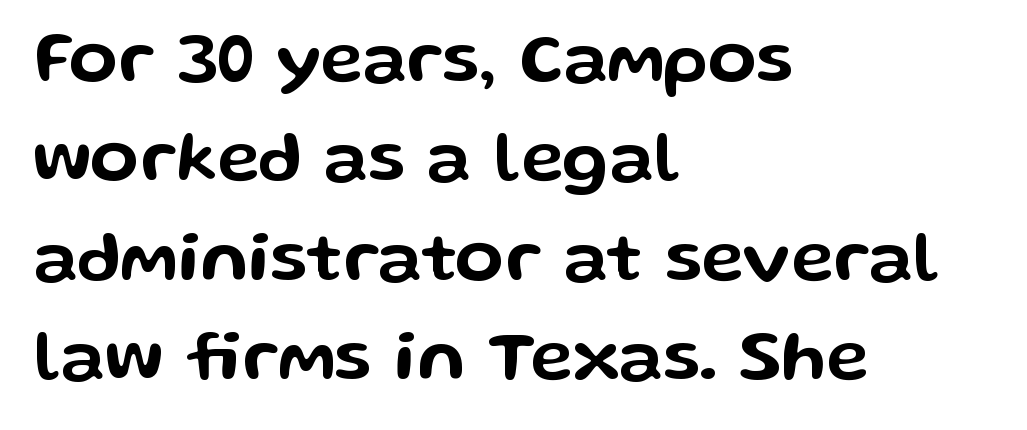
{"serif": "no", "italic": "no", "width": "wide", "stroke_contrast": "low", "x_height": "medium", "monospaced": "no", "underline": "no", "align": "left", "line_spacing": "normal", "line_spacing_ratio": 1.4, "letter_spacing": "normal", "letter_spacing_em": 0.0, "glyph_px": 71}
